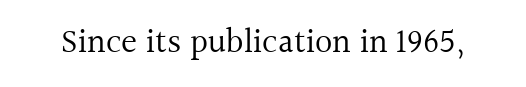
Posture: vertical. The letters advance in unequal steps, a hallmark of proportional type. Between one letter and the next there's only the usual sliver of space. Ink coverage per letter is moderate at most. The letters carry serifs — small finishing strokes at the ends of their stems.
